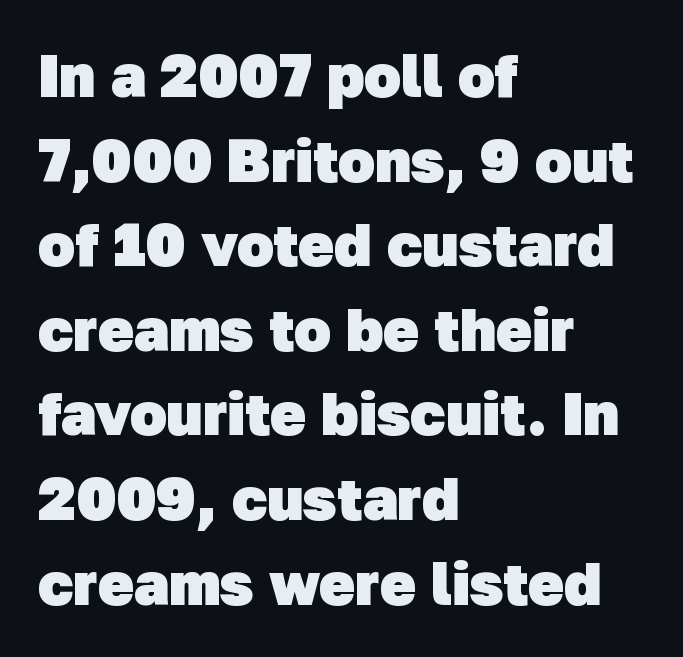
{"serif": "no", "bold": "yes", "weight": "heavy", "width": "normal", "stroke_contrast": "low", "x_height": "medium", "monospaced": "no", "underline": "no", "align": "left", "line_spacing": "normal", "line_spacing_ratio": 1.41, "letter_spacing": "normal", "letter_spacing_em": 0.0, "glyph_px": 60}
